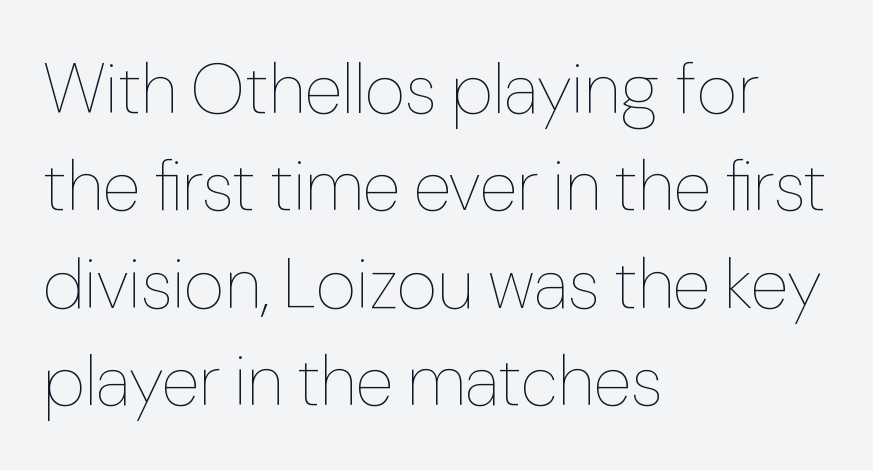
{"italic": "no", "bold": "no", "weight": "thin", "width": "normal", "stroke_contrast": "low", "x_height": "medium", "monospaced": "no", "underline": "no", "align": "left", "line_spacing": "normal", "line_spacing_ratio": 1.39, "letter_spacing": "normal", "letter_spacing_em": 0.0, "glyph_px": 70}
